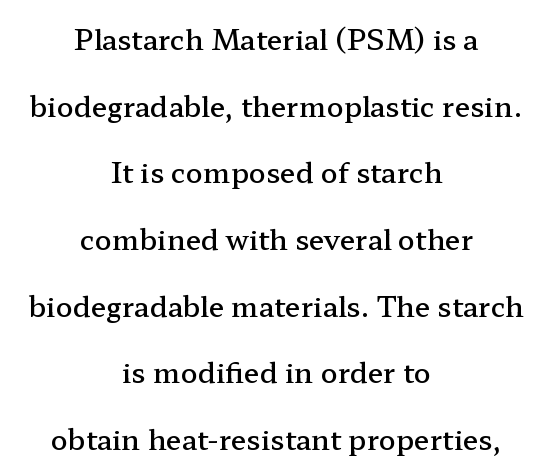
Italic? Not at all — the glyphs are vertical. The rendering uses a large line-height, opening up the rows. Heft: intermediate — a semibold. The line texture is even and compact thanks to regular tracking.
